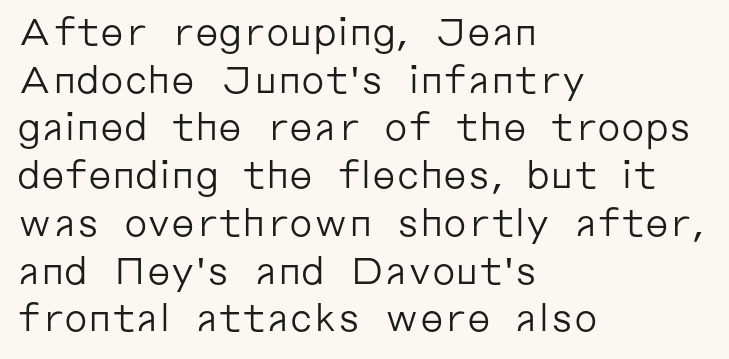
{"serif": "no", "italic": "no", "bold": "no", "weight": "regular", "width": "normal", "stroke_contrast": "low", "x_height": "medium", "monospaced": "no", "underline": "no", "align": "left", "line_spacing": "normal", "line_spacing_ratio": 1.29, "letter_spacing": "normal", "letter_spacing_em": 0.0, "glyph_px": 37}
